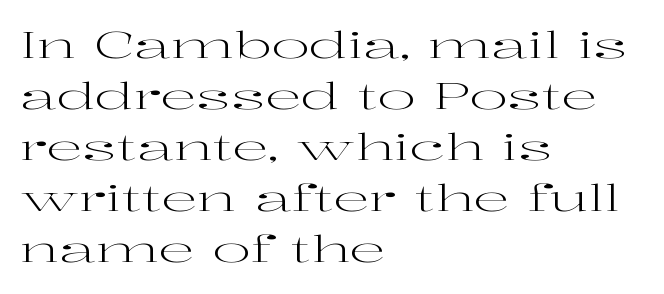
Think of a printed novel: that variable character pitch is what you see here. What kind of face is this? One with serifs. Horizontal bands of white between lines are of average thickness. The passage shown is not bold in any degree. Honestly, the letter spacing is just normal — you wouldn't notice it. The typography opts for an upright posture over an oblique one.
